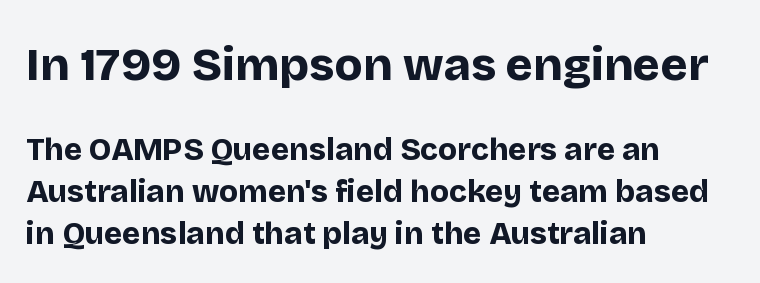
{"serif": "no", "italic": "no", "bold": "yes", "weight": "bold", "width": "normal", "stroke_contrast": "low", "x_height": "large", "monospaced": "no", "underline": "no", "align": "left", "line_spacing": "normal", "line_spacing_ratio": 1.34, "letter_spacing": "normal", "letter_spacing_em": 0.0, "larger_block": "first", "size_ratio": 1.48, "glyph_px": 46}
